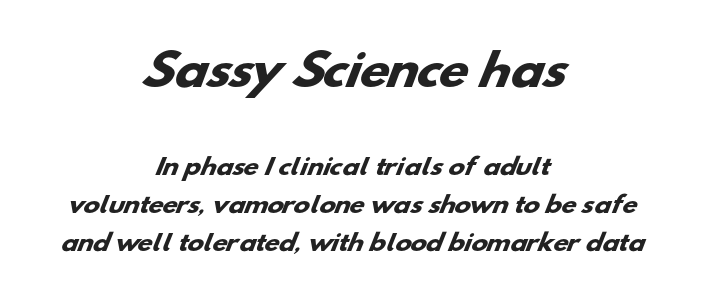
Q: Is the text bold? A: Yes.
Q: Is the typeface a serif or a sans-serif typeface? A: Sans-serif.
Q: Is the text underlined? A: No.
Q: How is the paragraph aligned? A: Centered.
Q: Is the spacing between letters normal or unusually wide? A: Normal.
Q: Which block of text is set in a larger size, the first (top) or the second (bottom)? A: The first (top) one.
Q: Width (condensed, normal, or wide)? A: Wide.
Q: Stroke contrast? A: Low.
Q: x-height? A: Small.
Q: Monospaced? A: No.
